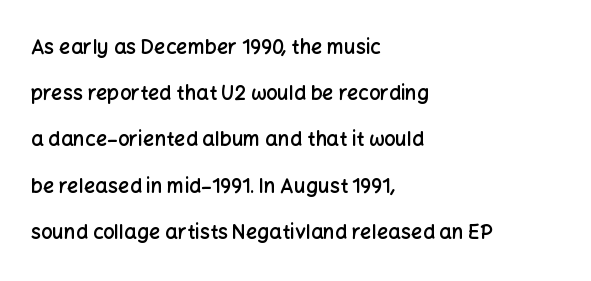
{"italic": "no", "bold": "semi", "underline": "no", "align": "left", "line_spacing": "loose", "line_spacing_ratio": 2.31, "letter_spacing": "normal", "letter_spacing_em": 0.0, "glyph_px": 20}
